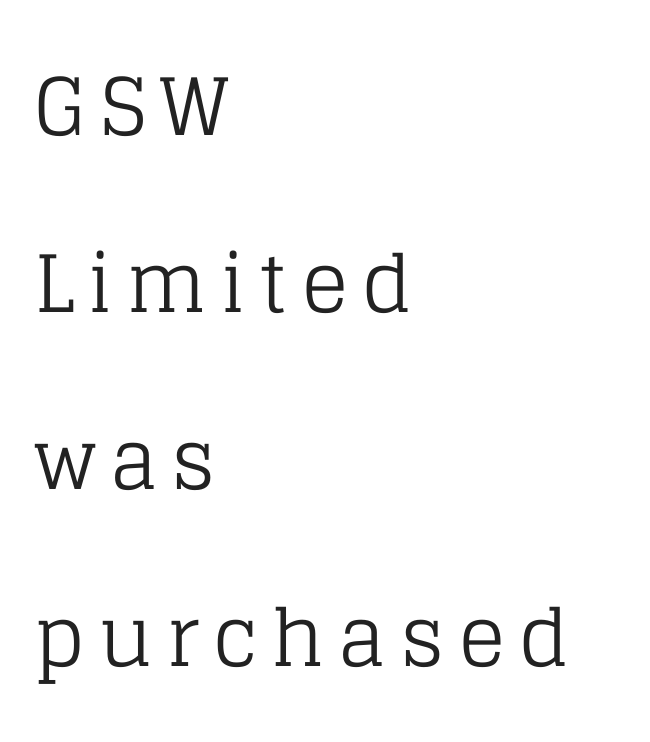
{"serif": "yes", "italic": "no", "bold": "no", "weight": "regular", "width": "normal", "stroke_contrast": "low", "x_height": "large", "monospaced": "no", "underline": "no", "align": "left", "line_spacing": "loose", "line_spacing_ratio": 2.24, "glyph_px": 79}
